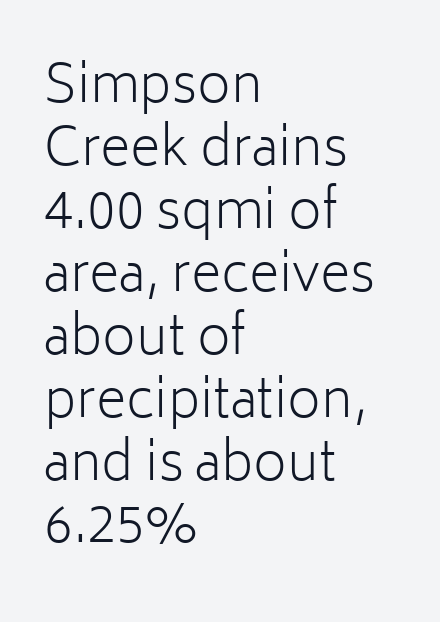
The image shows 52 px light sans-serif type, upright; set left-aligned, line spacing 1.21x, normal letter spacing, not underlined; low stroke contrast and a medium x-height.
